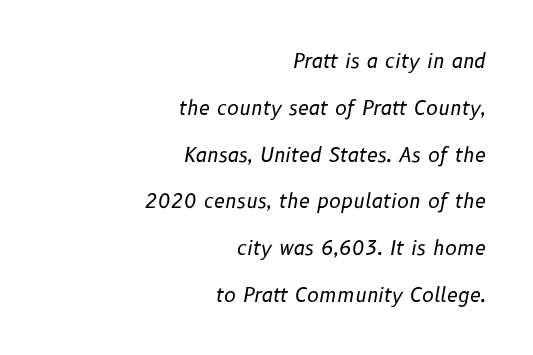
Q: Is the text bold? A: No.
Q: Is the text italic (slanted)? A: Yes, it leans right by about 10 degrees.
Q: Is the text underlined? A: No.
Q: How is the paragraph aligned? A: Right-aligned.
Q: Is the spacing between letters normal or unusually wide? A: Normal.
Q: Is the spacing between lines tight, normal or loose? A: Loose.
